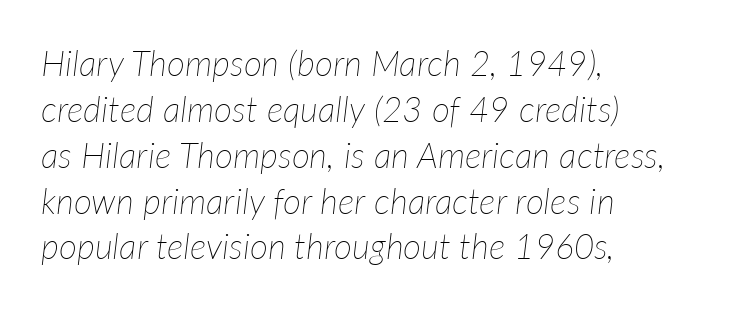
{"italic": "yes", "lean": "right", "slant_degrees": 7, "bold": "no", "weight": "thin", "width": "normal", "stroke_contrast": "low", "x_height": "medium", "monospaced": "no", "underline": "no", "align": "left", "line_spacing": "normal", "line_spacing_ratio": 1.31, "letter_spacing": "normal", "letter_spacing_em": 0.0, "glyph_px": 35}
